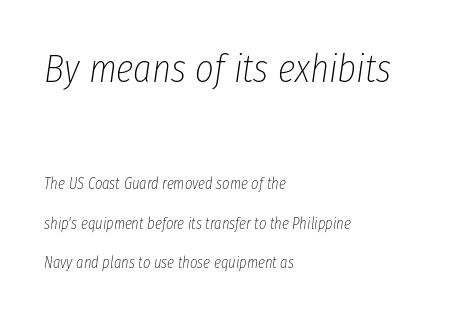
The image shows 40 px thin, condensed type, italic (leaning right); set left-aligned, loose line spacing (2.46x), normal letter spacing, not underlined; the first (top) block is 2.5x larger; low stroke contrast and a medium x-height.
